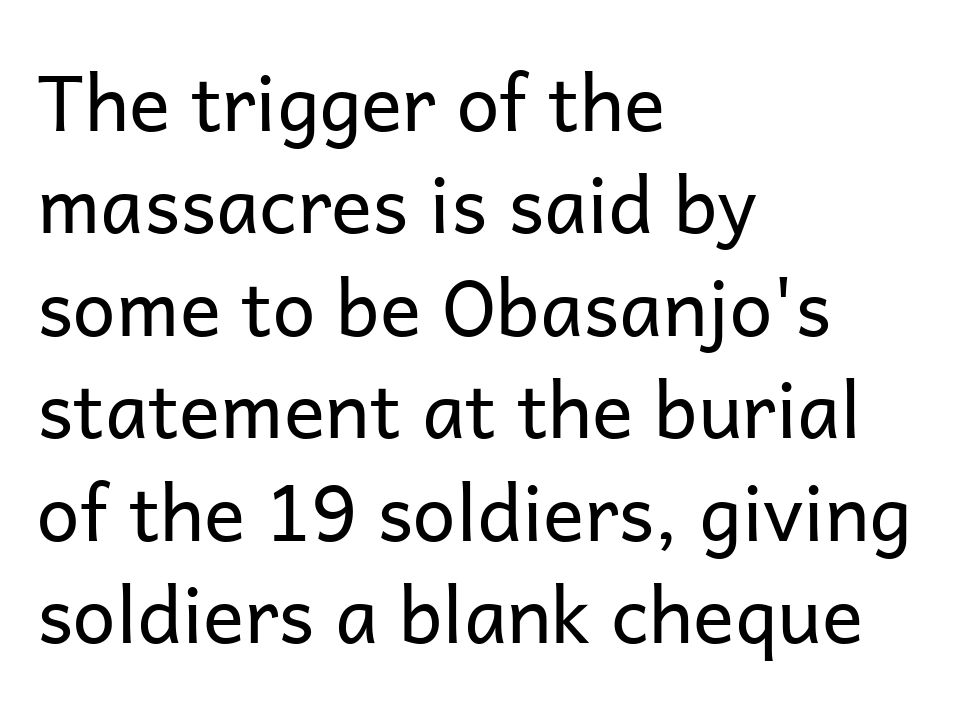
The passage shown is not underscored anywhere. Varying glyph widths throughout — classic text-font behaviour. Notice how the stems are strictly vertical — no italics here. Nothing unusual about the tracking: characters are spaced as the font intends. One-word summary of the alignment: left. These lines are composed in type without serifs.
